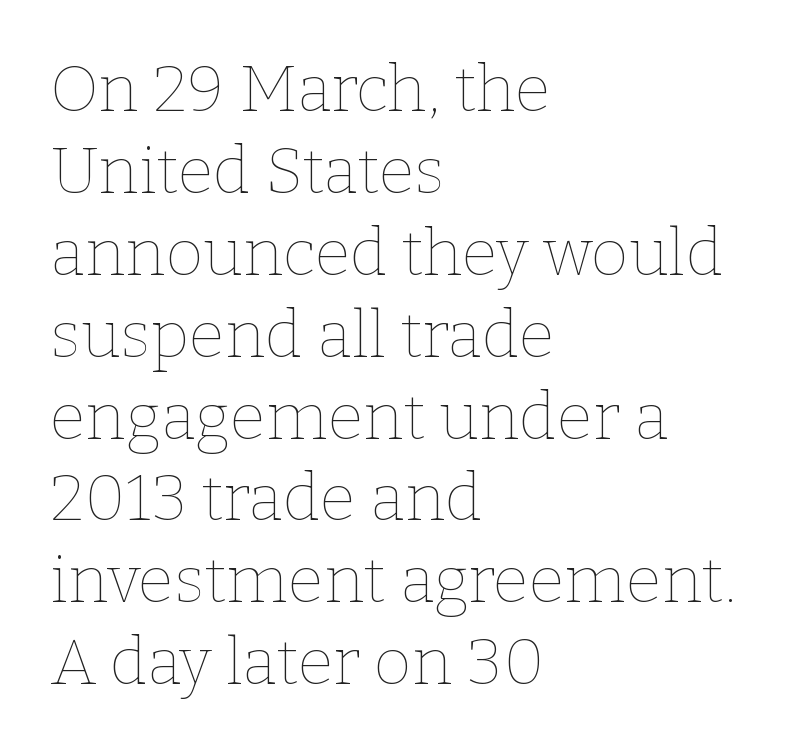
The image shows 65 px thin type, upright; set left-aligned, normal line spacing (1.26x), normal letter spacing, not underlined; low stroke contrast and a medium x-height.
